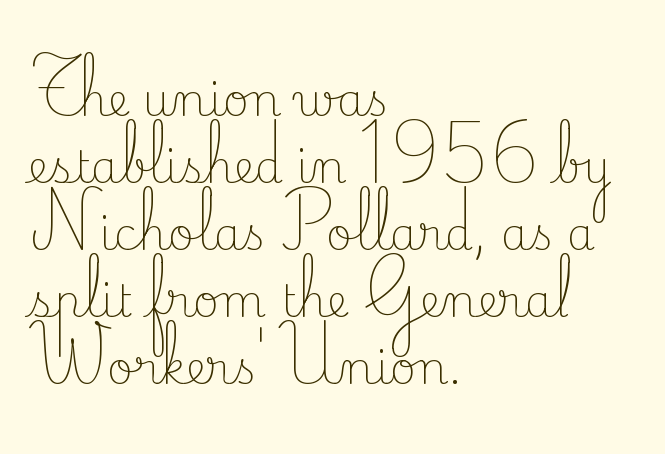
{"serif": "yes", "italic": "no", "bold": "no", "weight": "light", "width": "normal", "stroke_contrast": "low", "x_height": "small", "monospaced": "no", "underline": "no", "align": "left", "line_spacing": "normal", "line_spacing_ratio": 1.49, "letter_spacing": "normal", "letter_spacing_em": 0.0, "glyph_px": 45}
